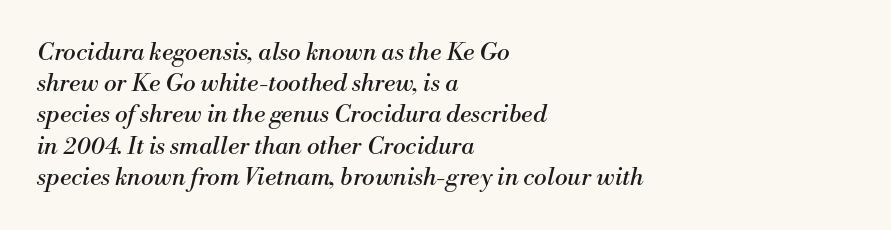
Q: Is the text bold? A: No.
Q: Is the text italic (slanted)? A: Yes, it leans right by about 13 degrees.
Q: Is the text underlined? A: No.
Q: How is the paragraph aligned? A: Left-aligned.
Q: Is the spacing between letters normal or unusually wide? A: Normal.
Q: Is the spacing between lines tight, normal or loose? A: Normal.
